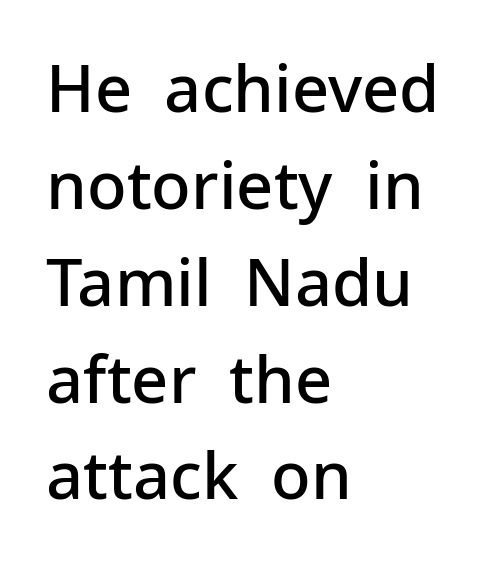
Alignment: flush left. Upright lettering throughout. Varying glyph widths throughout — classic text-font behaviour. Only glyphs here, with clear space below each row. The type family on display is of the sans-serif kind. In terms of weight, the rendering is demibold, just under bold.
